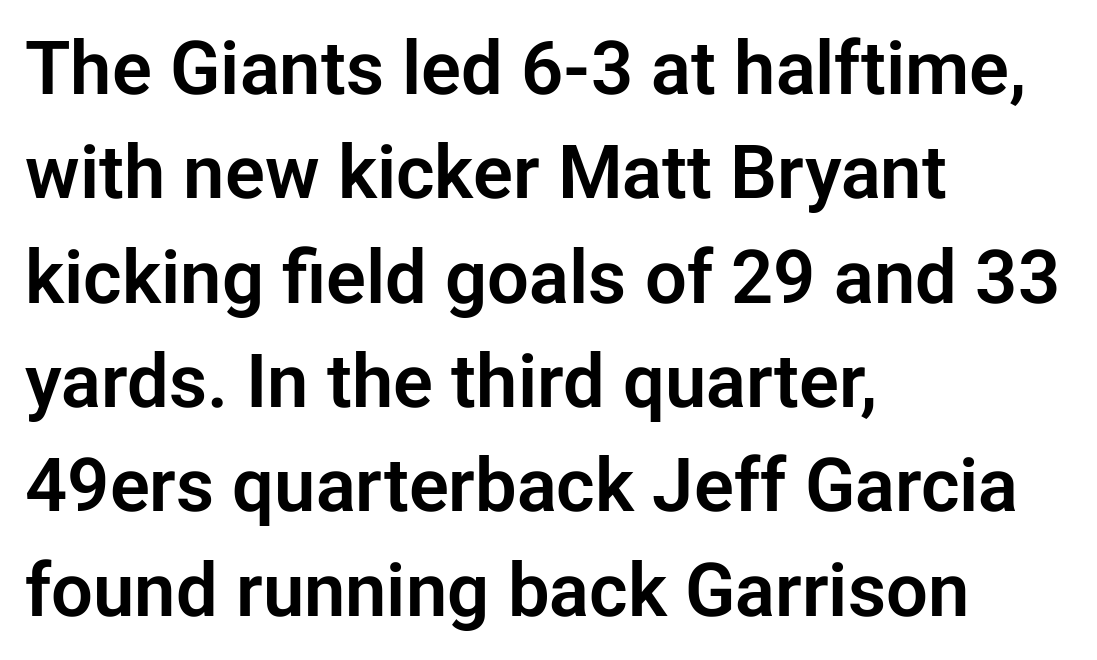
The image shows 74 px sans-serif type, upright; set left-aligned, normal line spacing (1.41x), normal letter spacing, not underlined; low stroke contrast and a medium x-height.
